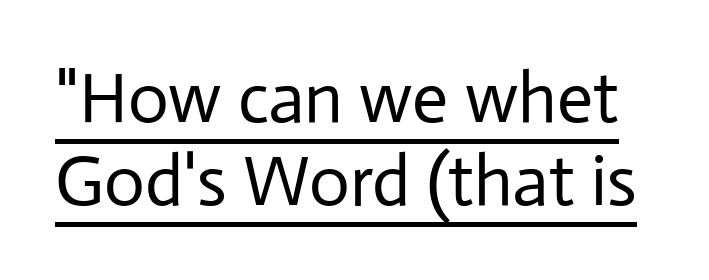
{"serif": "no", "italic": "no", "bold": "no", "weight": "regular", "width": "normal", "stroke_contrast": "low", "x_height": "medium", "monospaced": "no", "underline": "yes", "line_spacing_ratio": 1.17, "letter_spacing": "normal", "letter_spacing_em": 0.0, "glyph_px": 71}
